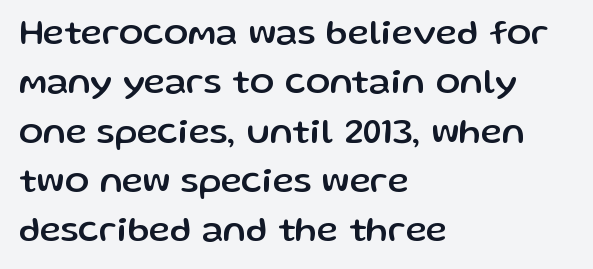
{"serif": "no", "italic": "no", "width": "normal", "stroke_contrast": "low", "x_height": "medium", "monospaced": "no", "underline": "no", "align": "left", "line_spacing": "normal", "line_spacing_ratio": 1.37, "letter_spacing": "normal", "letter_spacing_em": 0.0, "glyph_px": 36}
